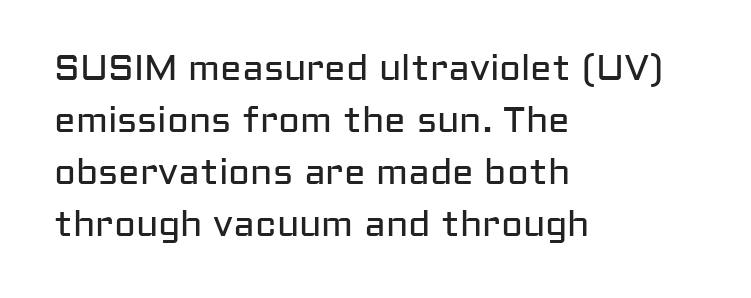
Q: Is the text bold? A: No.
Q: Is the text italic (slanted)? A: No, it is upright.
Q: Is the typeface a serif or a sans-serif typeface? A: Sans-serif.
Q: Is the text underlined? A: No.
Q: How is the paragraph aligned? A: Left-aligned.
Q: Is the spacing between letters normal or unusually wide? A: Normal.
Q: Is the spacing between lines tight, normal or loose? A: Normal.
Q: Width (condensed, normal, or wide)? A: Normal.
Q: Stroke contrast? A: Low.
Q: x-height? A: Medium.
Q: Monospaced? A: No.
